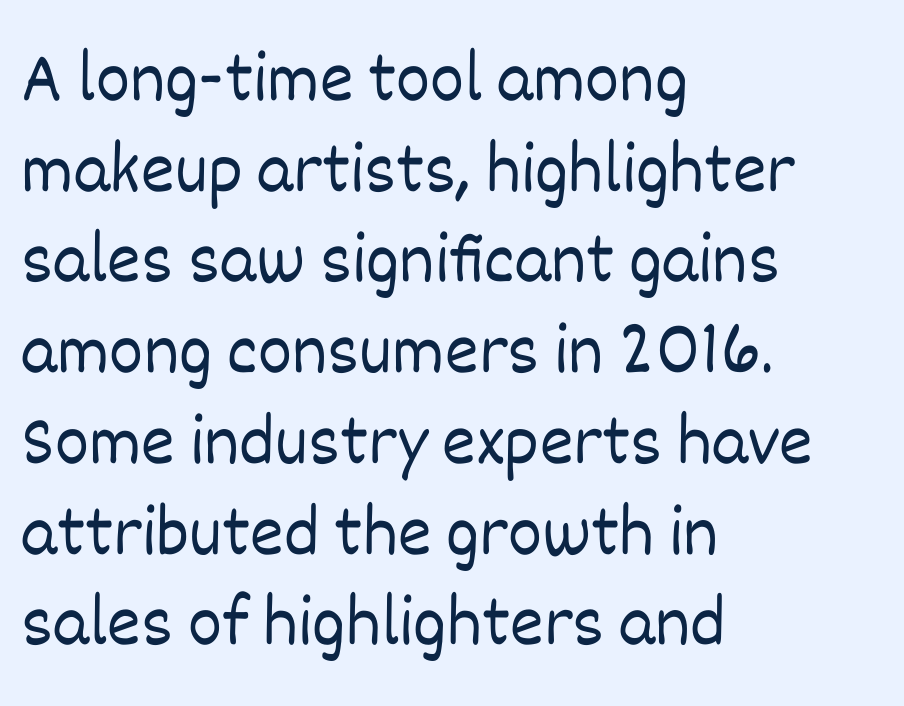
The image shows 72 px light type, upright; set left-aligned, normal line spacing (1.26x), normal letter spacing, not underlined; low stroke contrast and a large x-height.
